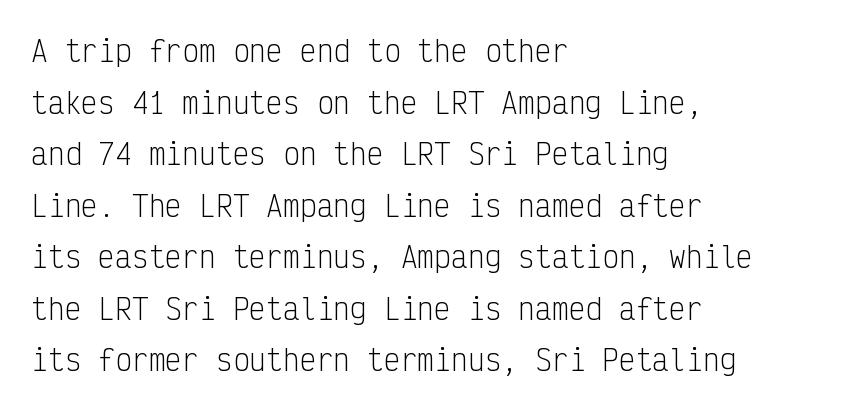
You could count columns in this text — the font is strictly monospaced. Layout note: lines flush left. Descenders are the only things crossing below the line. Characters follow at the spacing the type designer built in.
